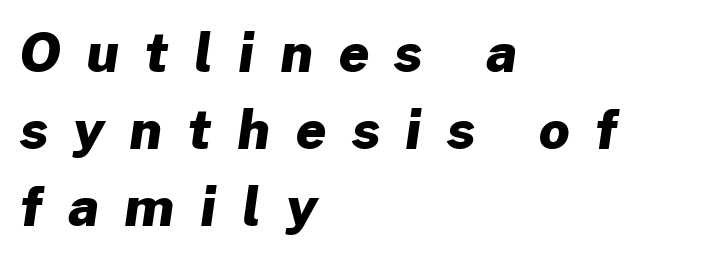
{"serif": "no", "bold": "yes", "weight": "heavy", "width": "normal", "stroke_contrast": "low", "x_height": "medium", "monospaced": "no", "underline": "no", "align": "left", "line_spacing": "normal", "line_spacing_ratio": 1.45, "letter_spacing": "wide", "letter_spacing_em": 0.49, "glyph_px": 53}
